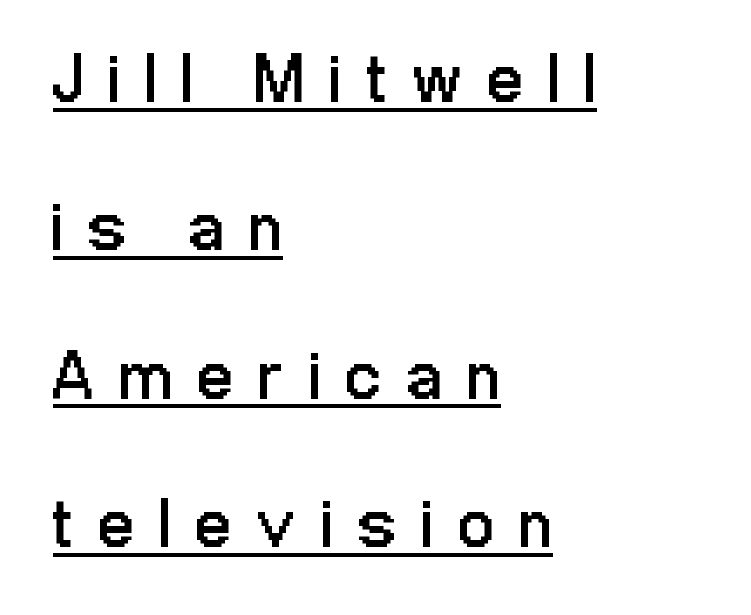
To sum up the face: it is a sans, with no serifs. You could not count columns in this text — the font is proportionally spaced. Students, observe the line beneath the letters — that is underlining. Inter-character spacing is expanded well beyond the font's built-in metrics. Horizontal alignment here is leftward, the default for most running prose.
